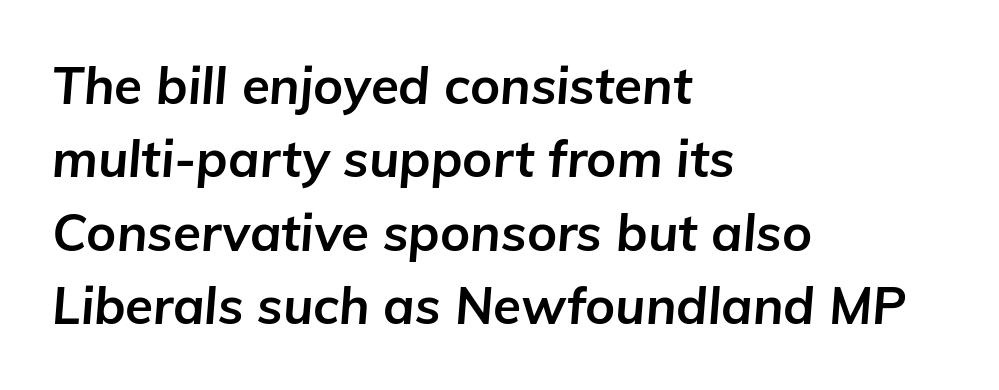
Quick note: italic. The rows are spaced the way most documents space them. Weight: bold. The lines in this sample share a left origin and differ only in where they stop. This rendering leaves character spacing at its baseline value.
